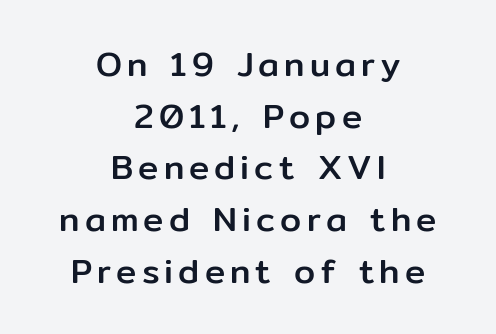
Q: Is the text italic (slanted)? A: No, it is upright.
Q: Is the typeface a serif or a sans-serif typeface? A: Sans-serif.
Q: Is the text underlined? A: No.
Q: How is the paragraph aligned? A: Centered.
Q: Is the spacing between lines tight, normal or loose? A: Normal.
Q: Width (condensed, normal, or wide)? A: Normal.
Q: Stroke contrast? A: Low.
Q: x-height? A: Medium.
Q: Monospaced? A: No.
